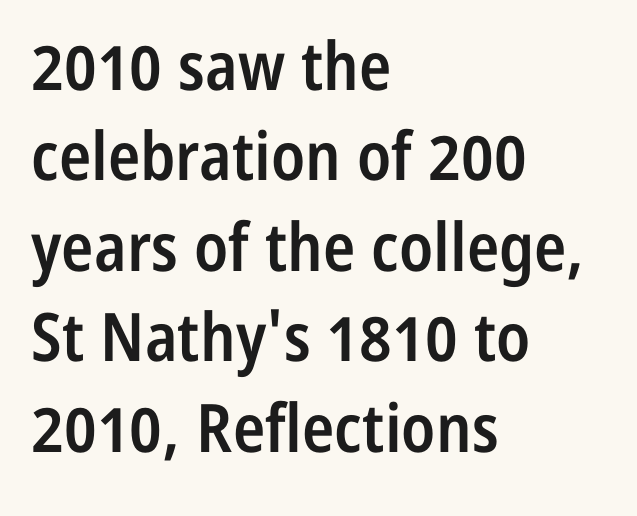
{"serif": "no", "italic": "no", "bold": "semi", "weight": "semibold", "width": "condensed", "stroke_contrast": "low", "x_height": "medium", "monospaced": "no", "underline": "no", "align": "left", "line_spacing": "normal", "line_spacing_ratio": 1.35, "letter_spacing": "normal", "letter_spacing_em": 0.0, "glyph_px": 67}
